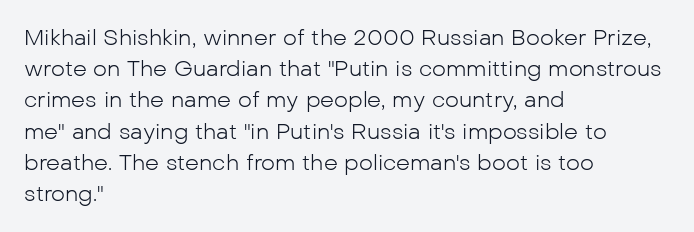
Q: Is the text bold? A: No.
Q: Is the text italic (slanted)? A: No, it is upright.
Q: Is the text underlined? A: No.
Q: How is the paragraph aligned? A: Left-aligned.
Q: Is the spacing between letters normal or unusually wide? A: Normal.
Q: Is the spacing between lines tight, normal or loose? A: Normal.
